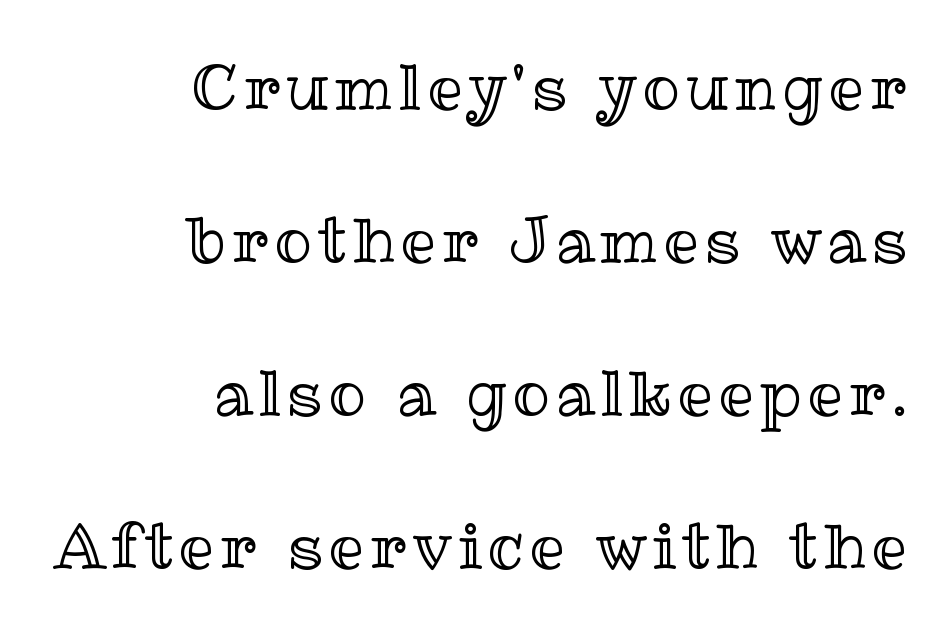
Q: Is the text italic (slanted)? A: No, it is upright.
Q: Is the text underlined? A: No.
Q: How is the paragraph aligned? A: Right-aligned.
Q: Is the spacing between lines tight, normal or loose? A: Loose.
Q: Width (condensed, normal, or wide)? A: Normal.
Q: x-height? A: Medium.
Q: Monospaced? A: No.
